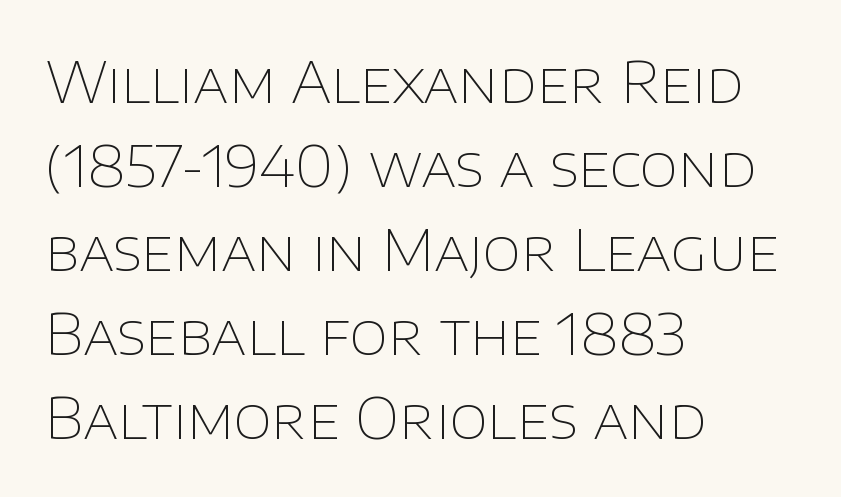
The image shows 56 px thin sans-serif type, upright; set left-aligned, normal line spacing (1.5x), normal letter spacing, not underlined; low stroke contrast and a large x-height.
